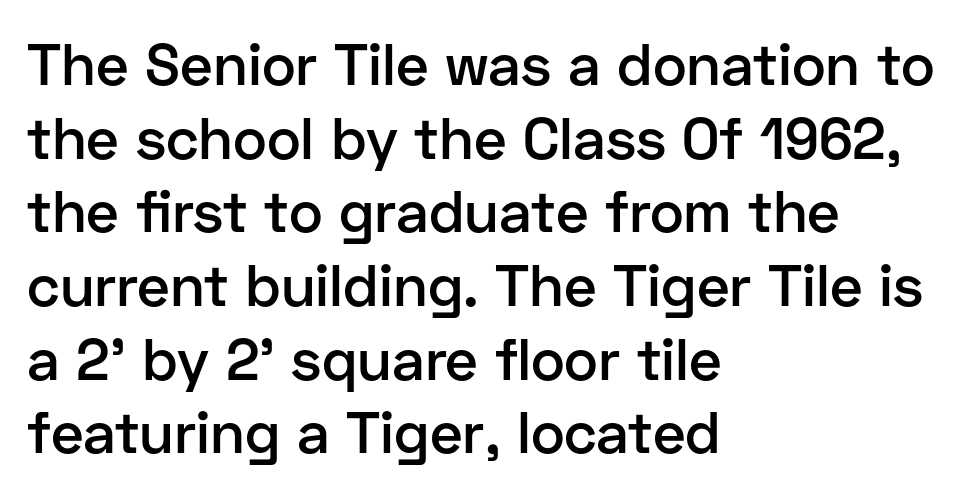
{"serif": "no", "italic": "no", "bold": "semi", "weight": "semibold", "width": "normal", "stroke_contrast": "low", "x_height": "medium", "monospaced": "no", "underline": "no", "align": "left", "line_spacing": "normal", "line_spacing_ratio": 1.27, "letter_spacing": "normal", "letter_spacing_em": 0.0, "glyph_px": 58}
